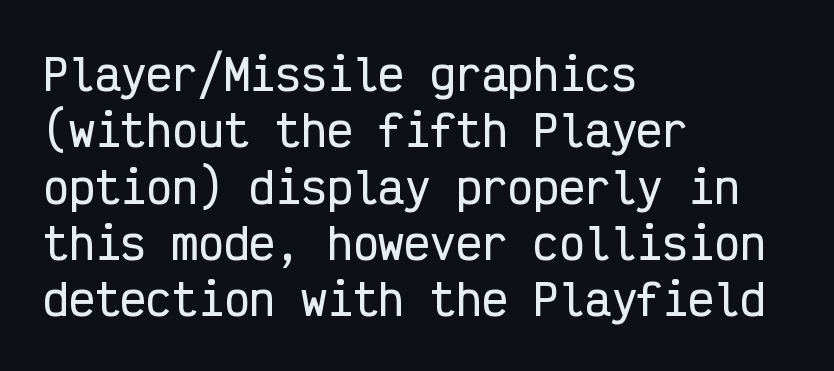
Q: Is the text italic (slanted)? A: No, it is upright.
Q: Is the typeface a serif or a sans-serif typeface? A: Sans-serif.
Q: Is the text underlined? A: No.
Q: How is the paragraph aligned? A: Left-aligned.
Q: Is the spacing between letters normal or unusually wide? A: Normal.
Q: Is the spacing between lines tight, normal or loose? A: Normal.
Q: Width (condensed, normal, or wide)? A: Condensed.
Q: Stroke contrast? A: Low.
Q: x-height? A: Medium.
Q: Monospaced? A: Yes.
